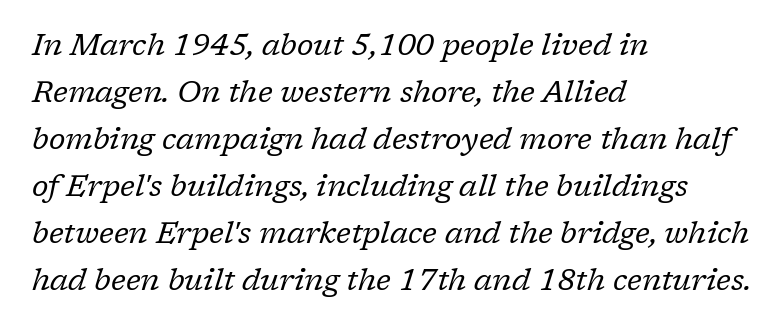
Q: Is the text bold? A: No.
Q: Is the text italic (slanted)? A: Yes, it leans right by about 17 degrees.
Q: Is the typeface a serif or a sans-serif typeface? A: Serif.
Q: Is the text underlined? A: No.
Q: How is the paragraph aligned? A: Left-aligned.
Q: Is the spacing between letters normal or unusually wide? A: Normal.
Q: Is the spacing between lines tight, normal or loose? A: Normal.
Q: Width (condensed, normal, or wide)? A: Normal.
Q: Stroke contrast? A: Low.
Q: x-height? A: Medium.
Q: Monospaced? A: No.
